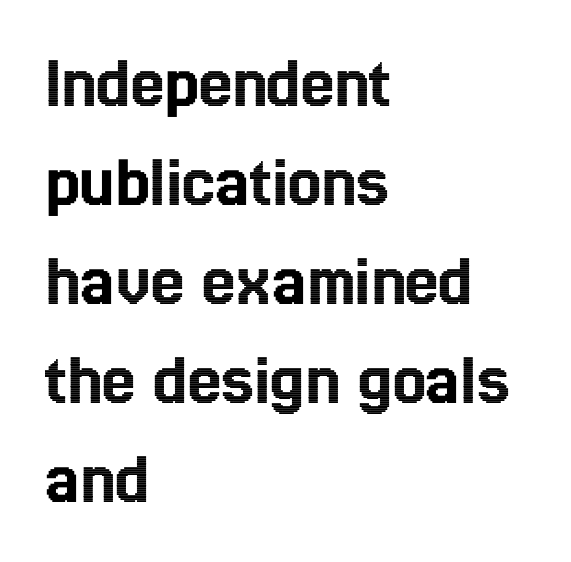
The image shows 75 px condensed type, upright; set left-aligned, normal line spacing (1.32x), normal letter spacing, not underlined; a medium x-height.
